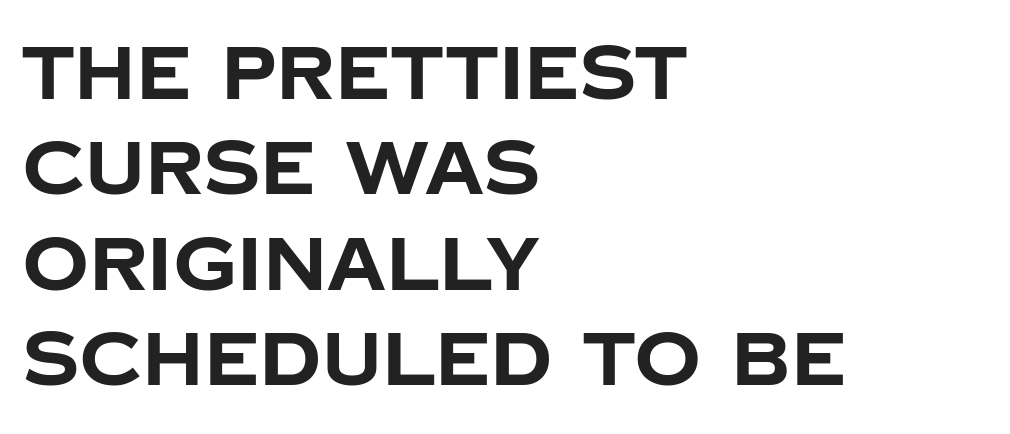
The image shows 74 px bold sans-serif type, upright; set left-aligned, normal line spacing (1.29x), normal letter spacing, not underlined; low stroke contrast and a large x-height.
